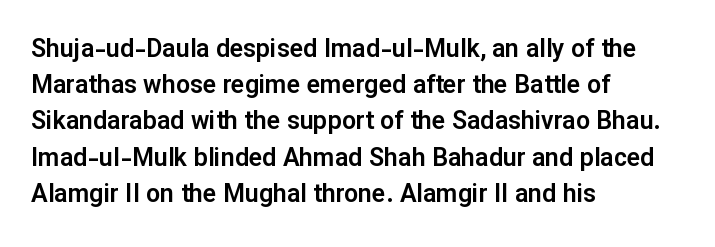
This sample keeps an unexceptional amount of space between lines. Characters follow at the spacing the type designer built in. Leftover space on each line is placed entirely after the last word. Nobody drew a line under any word here. The font's upright variant was chosen for this text.
